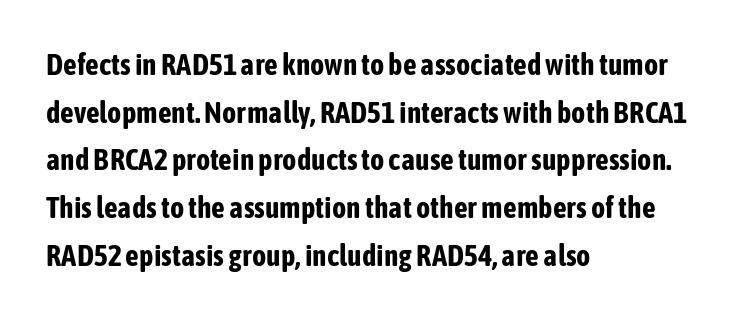
Examine the stroke ends and you'll find no serifs. Caption: standard tracking, unaltered. The rows are spaced the way most documents space them. Bare-footed words on every line.
